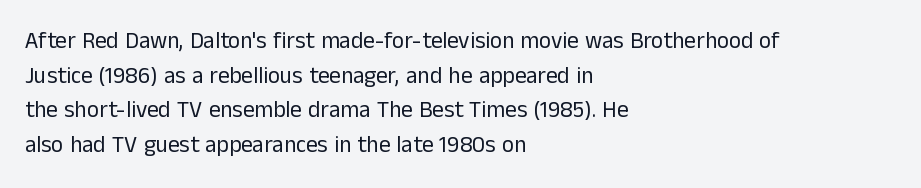
Q: Is the text bold? A: No.
Q: Is the text italic (slanted)? A: No, it is upright.
Q: Is the text underlined? A: No.
Q: How is the paragraph aligned? A: Left-aligned.
Q: Is the spacing between letters normal or unusually wide? A: Normal.
Q: Is the spacing between lines tight, normal or loose? A: Normal.
